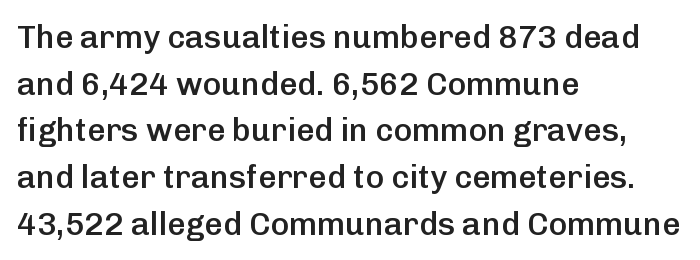
Just letters on the line, the space beneath them empty. The leading is moderate, giving the passage an even texture. These lines were composed using upright roman letters. The lines in this sample share a left origin and differ only in where they stop. Here the designer chose a conventional face with non-uniform glyph widths.
